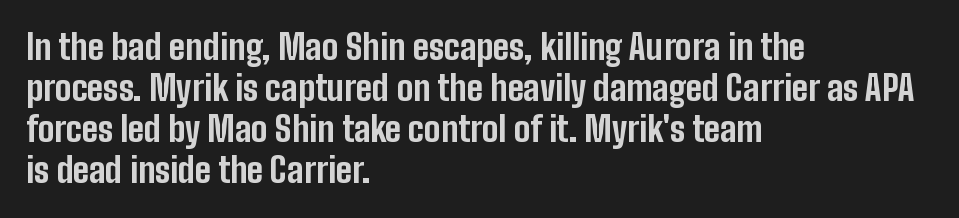
Q: Is the text bold? A: Yes.
Q: Is the text italic (slanted)? A: No, it is upright.
Q: Is the typeface a serif or a sans-serif typeface? A: Sans-serif.
Q: Is the text underlined? A: No.
Q: How is the paragraph aligned? A: Left-aligned.
Q: Is the spacing between letters normal or unusually wide? A: Normal.
Q: Width (condensed, normal, or wide)? A: Condensed.
Q: Stroke contrast? A: Low.
Q: x-height? A: Medium.
Q: Monospaced? A: No.
